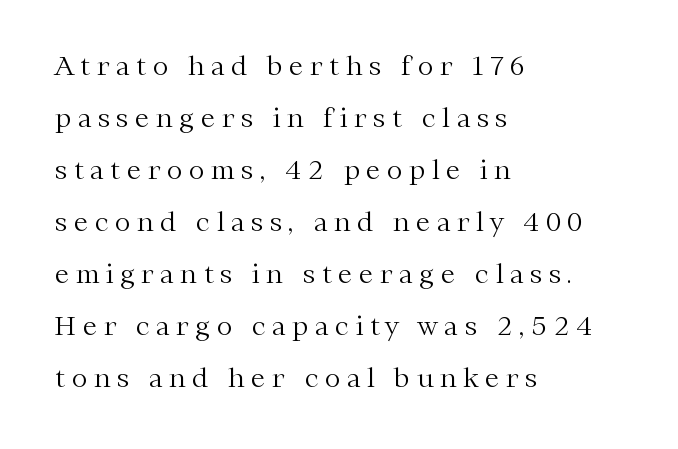
{"italic": "no", "bold": "no", "underline": "no", "align": "left", "line_spacing": "loose", "line_spacing_ratio": 2.0, "letter_spacing": "wide", "letter_spacing_em": 0.26, "glyph_px": 26}
